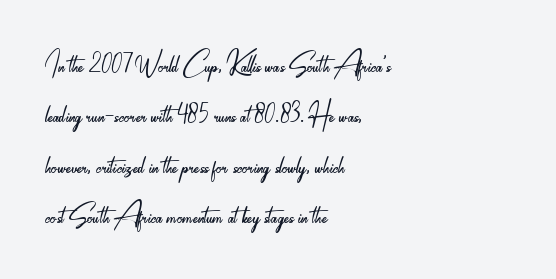
Q: Is the text bold? A: No.
Q: Is the text italic (slanted)? A: Yes.
Q: Is the typeface a serif or a sans-serif typeface? A: Sans-serif.
Q: Is the text underlined? A: No.
Q: How is the paragraph aligned? A: Left-aligned.
Q: Is the spacing between letters normal or unusually wide? A: Normal.
Q: Is the spacing between lines tight, normal or loose? A: Normal.
Q: Width (condensed, normal, or wide)? A: Condensed.
Q: Stroke contrast? A: Low.
Q: x-height? A: Small.
Q: Monospaced? A: No.
